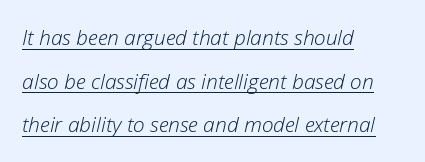
{"italic": "yes", "lean": "right", "slant_degrees": 12, "bold": "no", "underline": "yes", "align": "left", "line_spacing": "loose", "line_spacing_ratio": 2.08, "letter_spacing": "normal", "letter_spacing_em": 0.0, "glyph_px": 21}
